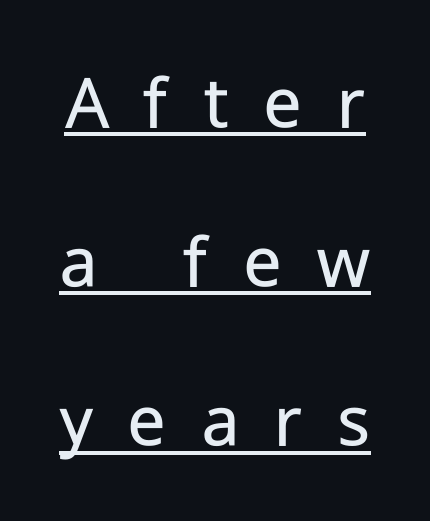
The rendering uses a large line-height, opening up the rows. Note the varied advance widths — an 'i' is clearly narrower than an 'm'. The glyphs in this specimen are sans serif. Decoration check: the copy is underlined.
